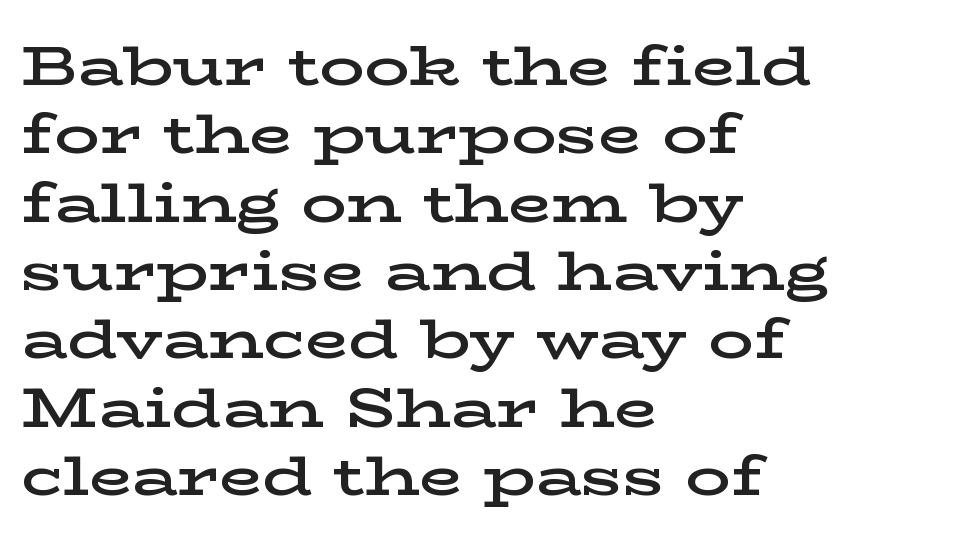
{"serif": "yes", "italic": "no", "bold": "semi", "weight": "semibold", "width": "wide", "stroke_contrast": "low", "x_height": "medium", "monospaced": "no", "underline": "no", "align": "left", "line_spacing_ratio": 1.22, "letter_spacing": "normal", "letter_spacing_em": 0.0, "glyph_px": 56}
